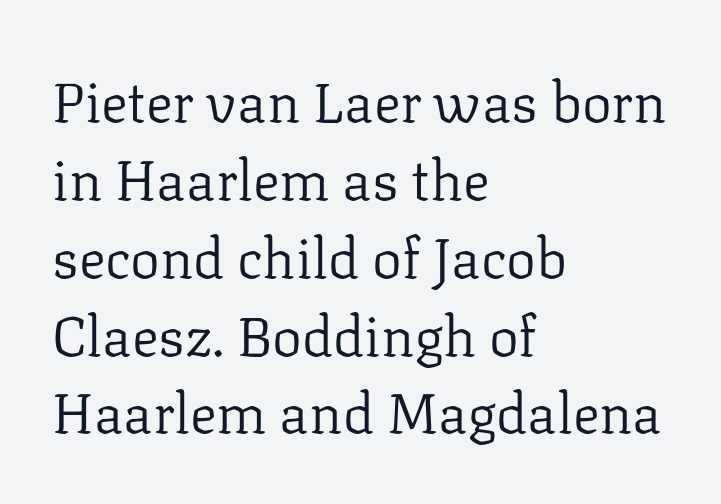
The lettering stays uniformly vertical, giving the passage a roman look. Does extra space separate the letters? No, they use regular spacing. You can tell from the footed stems that serif type was used. Varying glyph widths throughout — classic text-font behaviour.
